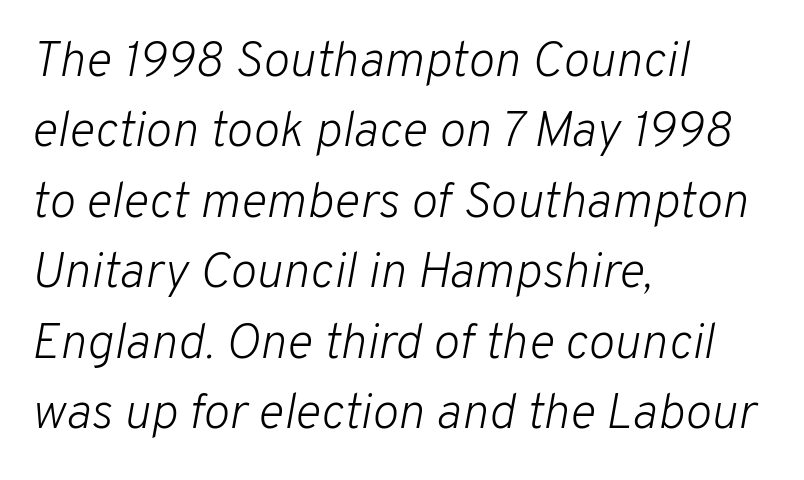
The image shows 50 px light type, italic (leaning right); set left-aligned, normal line spacing (1.41x), normal letter spacing, not underlined; low stroke contrast and a medium x-height.
